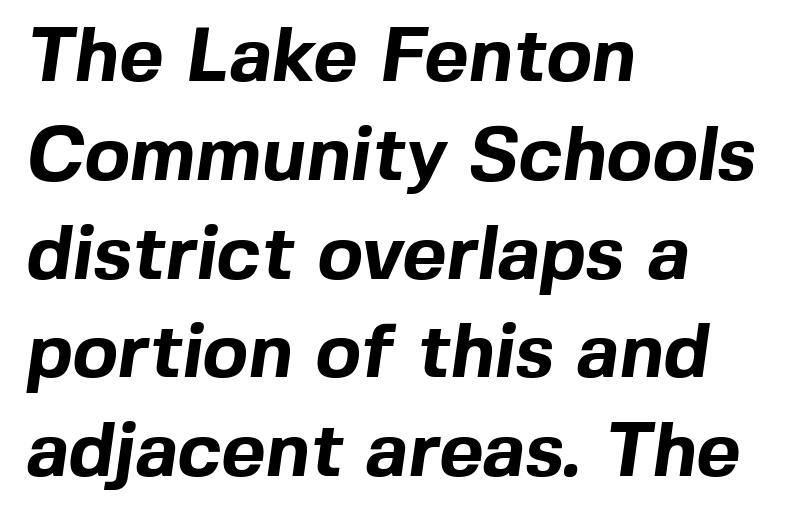
Q: Is the text bold? A: Yes.
Q: Is the typeface a serif or a sans-serif typeface? A: Sans-serif.
Q: Is the text underlined? A: No.
Q: How is the paragraph aligned? A: Left-aligned.
Q: Is the spacing between letters normal or unusually wide? A: Normal.
Q: Is the spacing between lines tight, normal or loose? A: Normal.
Q: Width (condensed, normal, or wide)? A: Normal.
Q: x-height? A: Medium.
Q: Monospaced? A: No.
